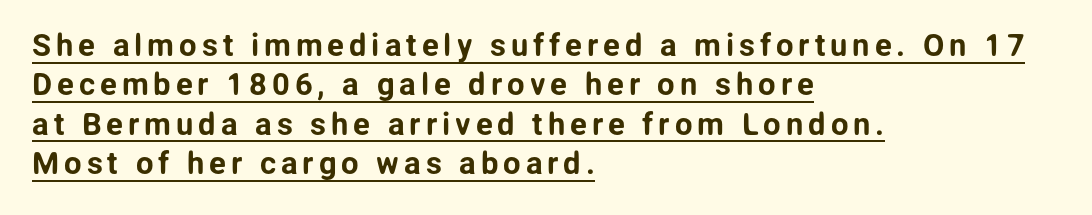
{"serif": "no", "italic": "no", "width": "normal", "stroke_contrast": "low", "x_height": "medium", "monospaced": "no", "underline": "yes", "align": "left", "line_spacing": "normal", "line_spacing_ratio": 1.27, "glyph_px": 31}
